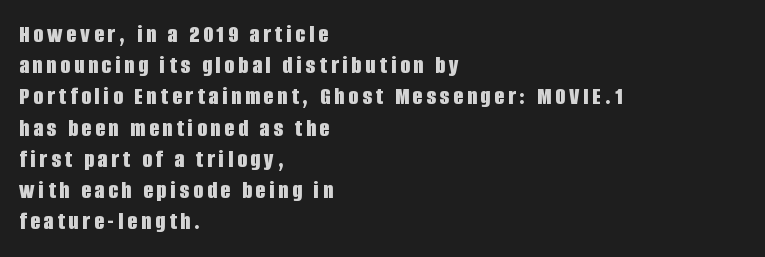
{"italic": "no", "bold": "yes", "underline": "no", "align": "left", "line_spacing": "normal", "line_spacing_ratio": 1.25, "glyph_px": 25}
